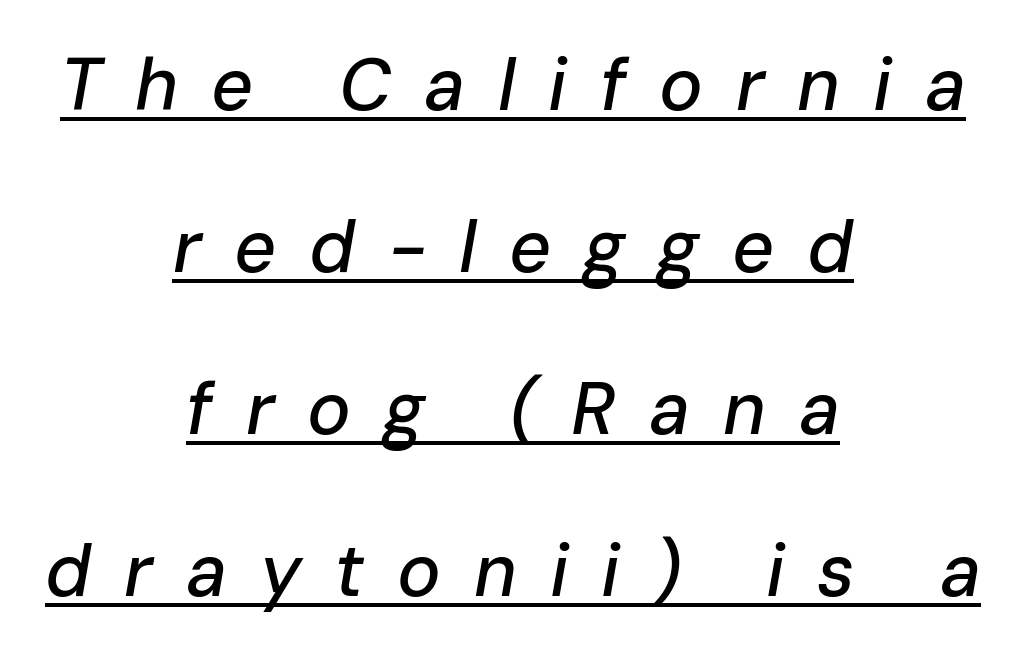
Q: Is the text italic (slanted)? A: Yes, it leans right by about 10 degrees.
Q: Is the text underlined? A: Yes.
Q: How is the paragraph aligned? A: Centered.
Q: Is the spacing between letters normal or unusually wide? A: Unusually wide.
Q: Is the spacing between lines tight, normal or loose? A: Loose.
Q: Width (condensed, normal, or wide)? A: Normal.
Q: Stroke contrast? A: Low.
Q: x-height? A: Medium.
Q: Monospaced? A: No.
